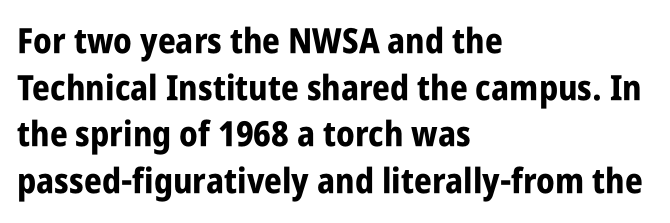
Q: Is the text bold? A: Yes.
Q: Is the text italic (slanted)? A: No, it is upright.
Q: Is the typeface a serif or a sans-serif typeface? A: Sans-serif.
Q: Is the text underlined? A: No.
Q: How is the paragraph aligned? A: Left-aligned.
Q: Is the spacing between letters normal or unusually wide? A: Normal.
Q: Is the spacing between lines tight, normal or loose? A: Normal.
Q: Width (condensed, normal, or wide)? A: Condensed.
Q: Stroke contrast? A: Low.
Q: x-height? A: Large.
Q: Monospaced? A: No.
